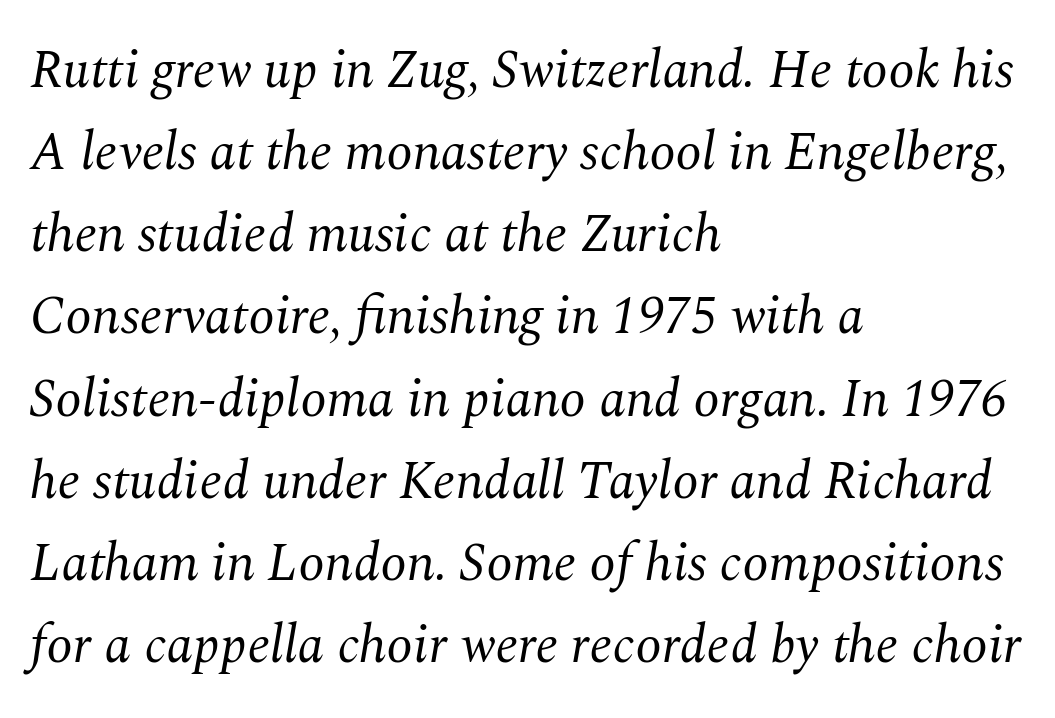
{"serif": "yes", "italic": "yes", "lean": "right", "slant_degrees": 10, "bold": "no", "weight": "regular", "width": "normal", "stroke_contrast": "medium", "x_height": "medium", "monospaced": "no", "underline": "no", "align": "left", "line_spacing": "normal", "line_spacing_ratio": 1.55, "letter_spacing": "normal", "letter_spacing_em": 0.0, "glyph_px": 53}
